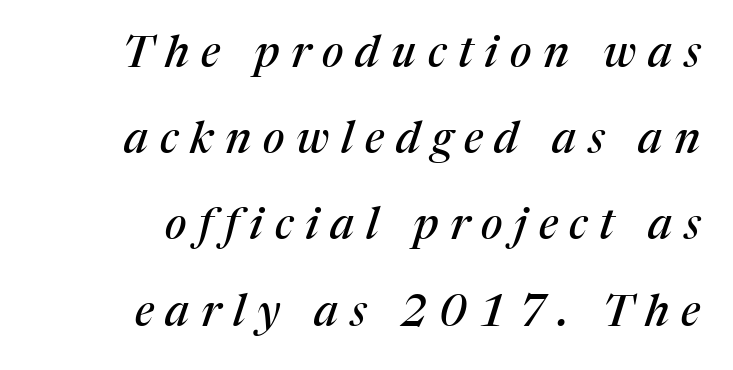
Q: Is the text italic (slanted)? A: Yes, it leans right by about 17 degrees.
Q: Is the typeface a serif or a sans-serif typeface? A: Serif.
Q: Is the text underlined? A: No.
Q: How is the paragraph aligned? A: Right-aligned.
Q: Is the spacing between letters normal or unusually wide? A: Unusually wide.
Q: Is the spacing between lines tight, normal or loose? A: Loose.
Q: Width (condensed, normal, or wide)? A: Normal.
Q: Stroke contrast? A: Medium.
Q: x-height? A: Medium.
Q: Monospaced? A: No.
